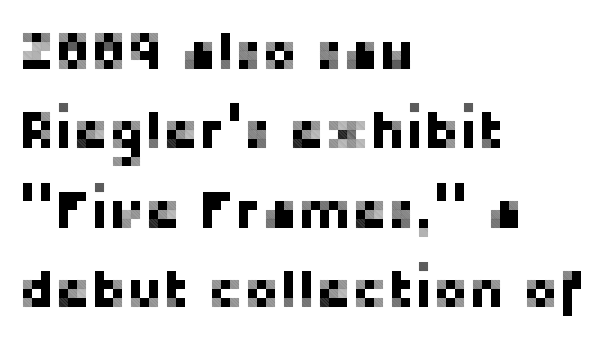
Each letter keeps its own natural width here, so spacing adapts to shape. The foot of each line stays bare and open. I'd call this a sans setting — the letters go barefoot. Line beginnings align vertically; line endings do not. This is roman type, the default non-slanted kind. The line-height multiplier appears to be the usual default.
